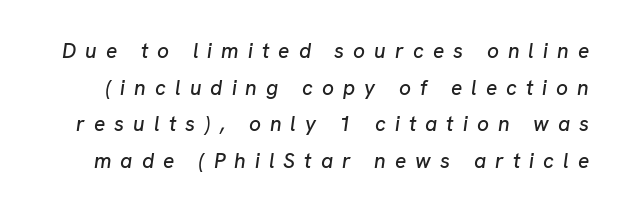
The image shows 21 px text type, italic (leaning right); set line spacing 1.74x, unusually wide letter spacing (+0.43 em), not underlined.
